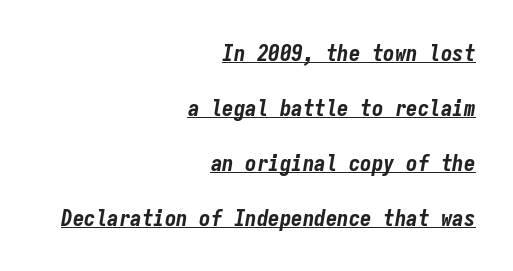
Q: Is the text bold? A: Yes.
Q: Is the text italic (slanted)? A: Yes, it leans right by about 9 degrees.
Q: Is the text underlined? A: Yes.
Q: How is the paragraph aligned? A: Right-aligned.
Q: Is the spacing between letters normal or unusually wide? A: Normal.
Q: Is the spacing between lines tight, normal or loose? A: Loose.
